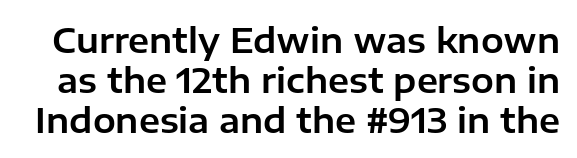
The image shows 34 px sans-serif type, upright; set line spacing 1.17x, normal letter spacing, not underlined; low stroke contrast and a medium x-height.
